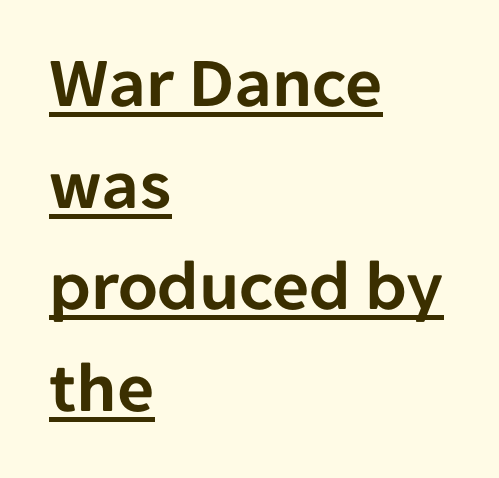
{"serif": "no", "italic": "no", "width": "normal", "stroke_contrast": "low", "x_height": "medium", "monospaced": "no", "underline": "yes", "align": "left", "line_spacing": "normal", "line_spacing_ratio": 1.41, "letter_spacing": "normal", "letter_spacing_em": 0.0, "glyph_px": 72}
